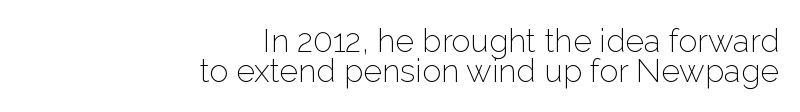
Q: Is the text bold? A: No.
Q: Is the text italic (slanted)? A: No, it is upright.
Q: Is the typeface a serif or a sans-serif typeface? A: Sans-serif.
Q: Is the text underlined? A: No.
Q: How is the paragraph aligned? A: Right-aligned.
Q: Is the spacing between letters normal or unusually wide? A: Normal.
Q: Is the spacing between lines tight, normal or loose? A: Tight.
Q: Width (condensed, normal, or wide)? A: Normal.
Q: Stroke contrast? A: Low.
Q: x-height? A: Medium.
Q: Monospaced? A: No.
